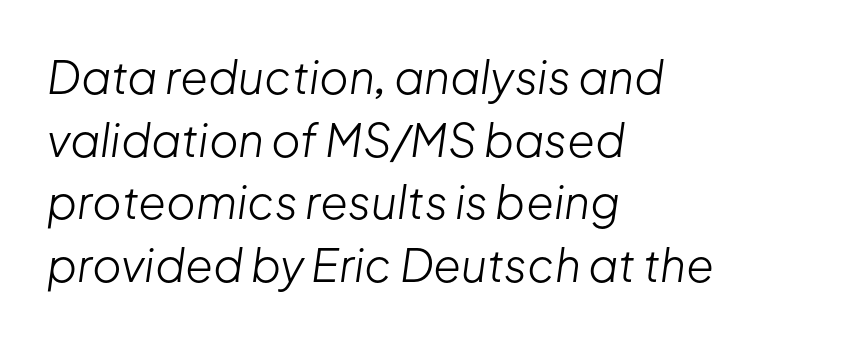
Q: Is the text bold? A: No.
Q: Is the text italic (slanted)? A: Yes, it leans right by about 8 degrees.
Q: Is the text underlined? A: No.
Q: How is the paragraph aligned? A: Left-aligned.
Q: Is the spacing between letters normal or unusually wide? A: Normal.
Q: Is the spacing between lines tight, normal or loose? A: Normal.
Q: Width (condensed, normal, or wide)? A: Normal.
Q: Stroke contrast? A: Low.
Q: x-height? A: Medium.
Q: Monospaced? A: No.
